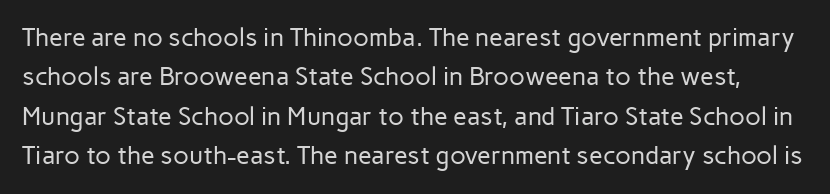
The image shows 25 px text type, upright; set normal line spacing (1.58x), normal letter spacing, not underlined.
